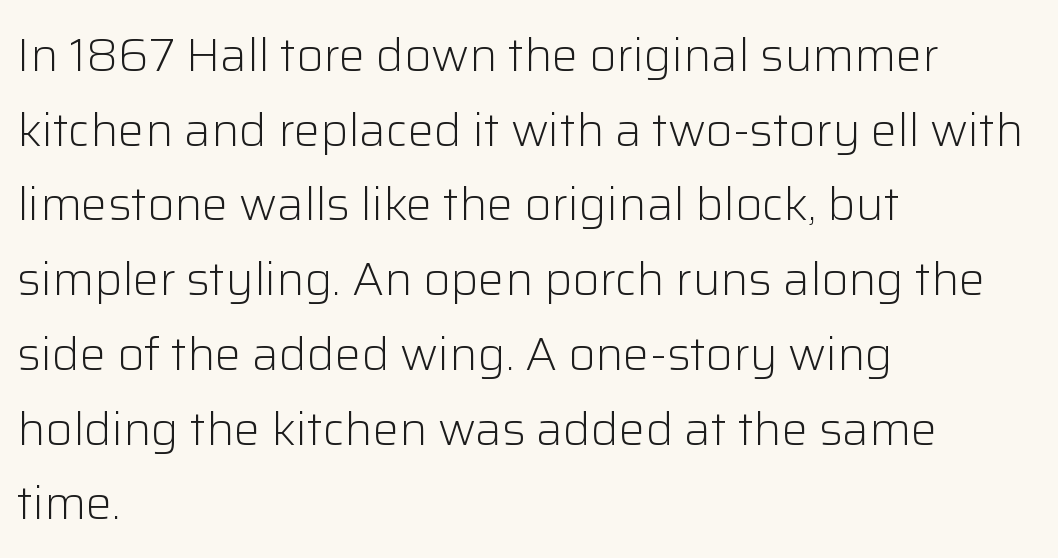
Q: Is the text bold? A: No.
Q: Is the text italic (slanted)? A: No, it is upright.
Q: Is the typeface a serif or a sans-serif typeface? A: Sans-serif.
Q: Is the text underlined? A: No.
Q: How is the paragraph aligned? A: Left-aligned.
Q: Is the spacing between letters normal or unusually wide? A: Normal.
Q: Is the spacing between lines tight, normal or loose? A: Normal.
Q: Width (condensed, normal, or wide)? A: Normal.
Q: Stroke contrast? A: Low.
Q: x-height? A: Medium.
Q: Monospaced? A: No.
